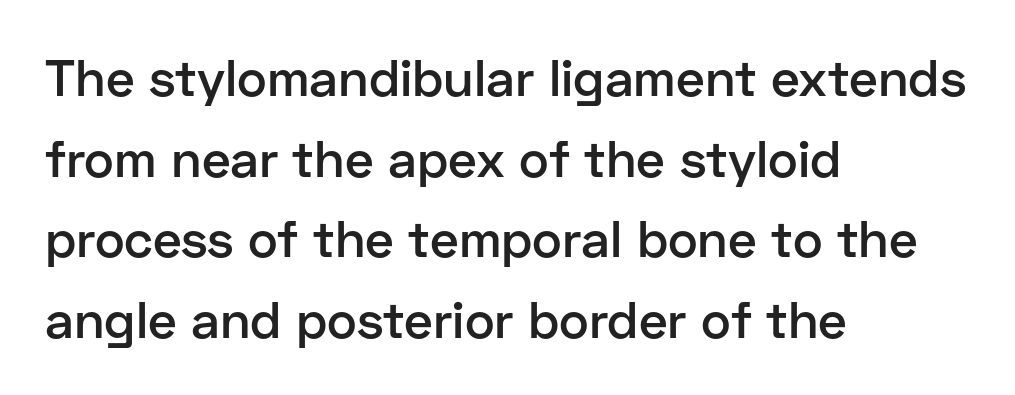
The image shows 51 px semibold sans-serif type, upright; set left-aligned, normal line spacing (1.58x), normal letter spacing, not underlined; low stroke contrast and a medium x-height.
